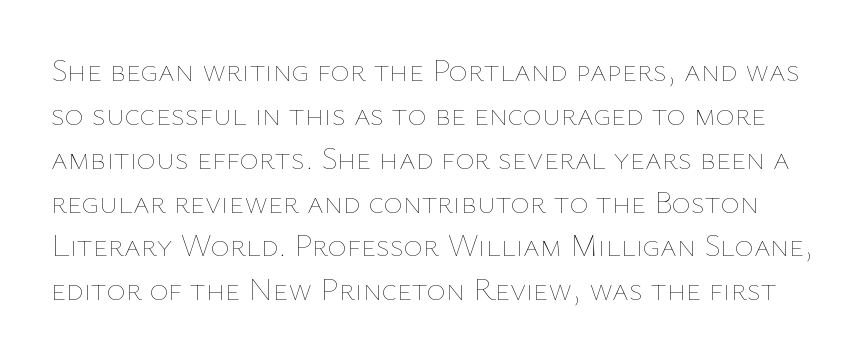
Does extra space separate the letters? No, they use regular spacing. Only glyphs here, with clear space below each row. Heaviness? Minimal to ordinary, like unemphasized prose. Horizontal bands of white between lines are of average thickness. The type sits square on the baseline with zero lean.
